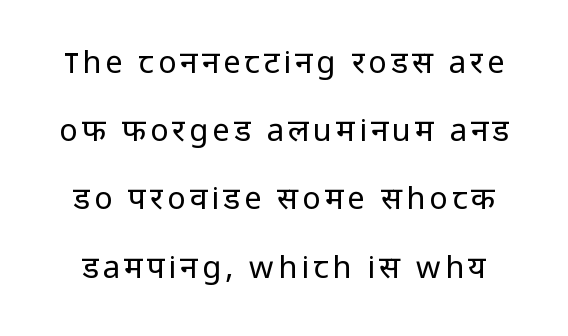
Q: Is the text bold? A: No.
Q: Is the text italic (slanted)? A: No, it is upright.
Q: Is the typeface a serif or a sans-serif typeface? A: Sans-serif.
Q: Is the text underlined? A: No.
Q: Is the spacing between lines tight, normal or loose? A: Loose.
Q: Width (condensed, normal, or wide)? A: Normal.
Q: Stroke contrast? A: Low.
Q: x-height? A: Medium.
Q: Monospaced? A: No.
